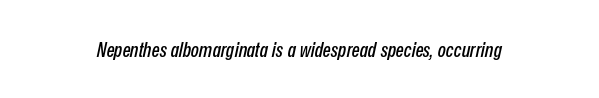
A clean baseline with only descenders dipping below it. Is the letter spacing exaggerated? No — it looks like the ordinary default. Quick note: italic.
